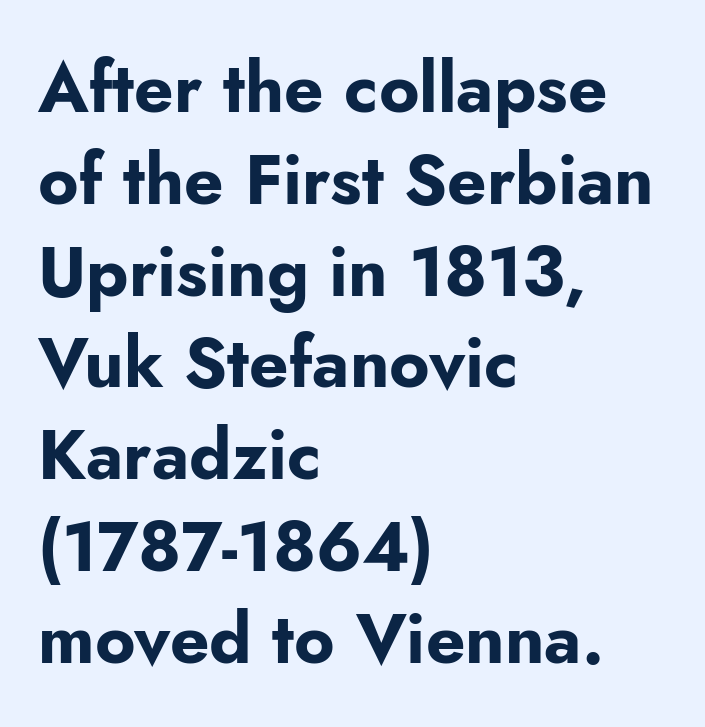
The image shows 69 px bold sans-serif type, upright; set left-aligned, normal line spacing (1.33x), normal letter spacing, not underlined; low stroke contrast and a small x-height.
